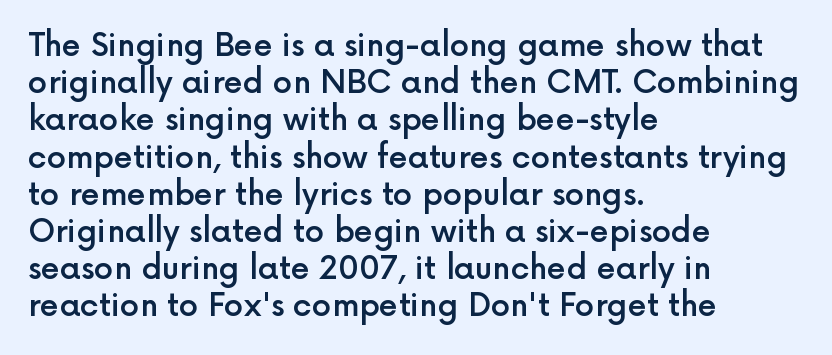
Q: Is the text bold? A: Semi-bold.
Q: Is the text italic (slanted)? A: No, it is upright.
Q: Is the typeface a serif or a sans-serif typeface? A: Sans-serif.
Q: Is the text underlined? A: No.
Q: How is the paragraph aligned? A: Left-aligned.
Q: Is the spacing between letters normal or unusually wide? A: Normal.
Q: Width (condensed, normal, or wide)? A: Normal.
Q: x-height? A: Medium.
Q: Monospaced? A: No.
